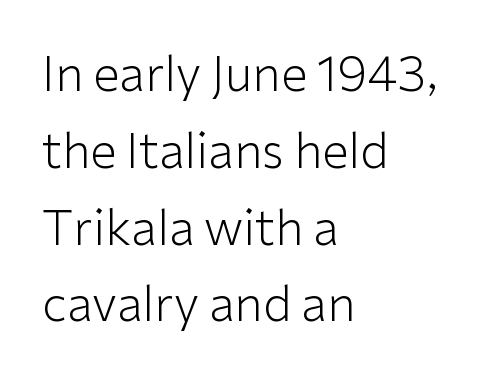
Q: Is the text bold? A: No.
Q: Is the text italic (slanted)? A: No, it is upright.
Q: Is the typeface a serif or a sans-serif typeface? A: Sans-serif.
Q: Is the text underlined? A: No.
Q: How is the paragraph aligned? A: Left-aligned.
Q: Is the spacing between letters normal or unusually wide? A: Normal.
Q: Is the spacing between lines tight, normal or loose? A: Normal.
Q: Width (condensed, normal, or wide)? A: Normal.
Q: Stroke contrast? A: Low.
Q: x-height? A: Medium.
Q: Monospaced? A: No.
